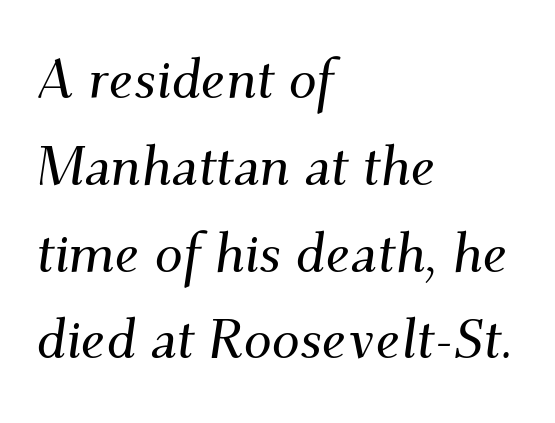
{"serif": "yes", "italic": "yes", "lean": "right", "slant_degrees": 9, "width": "normal", "stroke_contrast": "medium", "x_height": "small", "monospaced": "no", "underline": "no", "align": "left", "line_spacing": "normal", "line_spacing_ratio": 1.55, "letter_spacing": "normal", "letter_spacing_em": 0.0, "glyph_px": 56}
